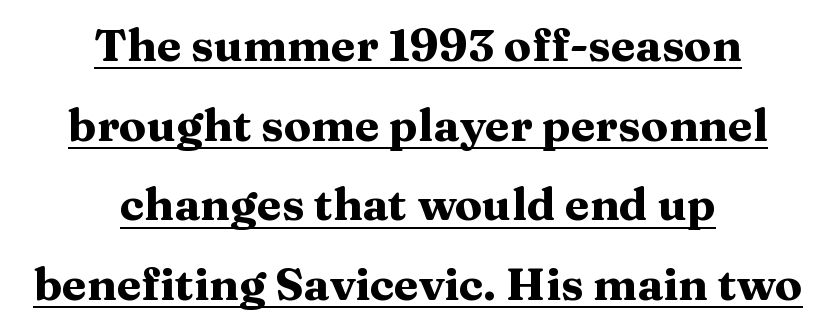
The image shows 45 px heavy, wide serif type, upright; set centered, line spacing 1.77x, normal letter spacing, underlined; medium stroke contrast and a medium x-height.
